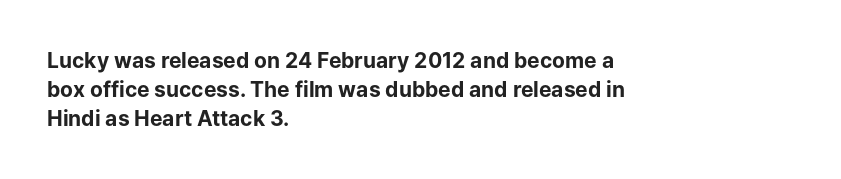
Q: Is the text bold? A: Yes.
Q: Is the text italic (slanted)? A: No, it is upright.
Q: Is the text underlined? A: No.
Q: How is the paragraph aligned? A: Left-aligned.
Q: Is the spacing between letters normal or unusually wide? A: Normal.
Q: Is the spacing between lines tight, normal or loose? A: Normal.
